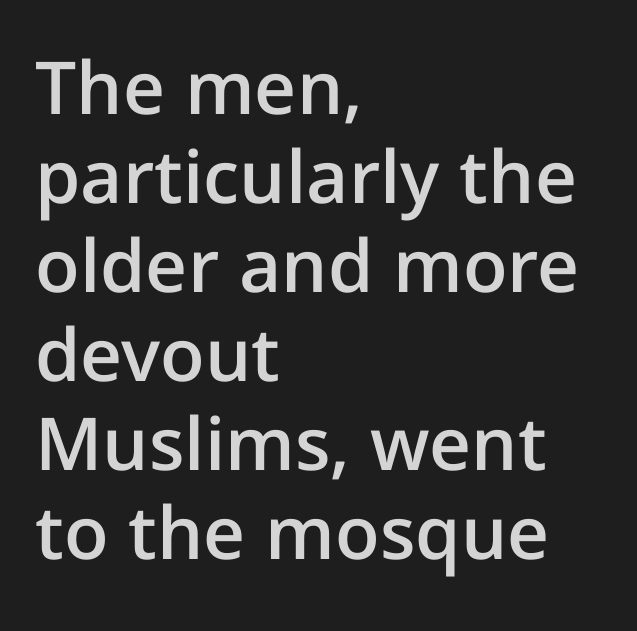
Caption: standard tracking, unaltered. The letters advance in unequal steps, a hallmark of proportional type. Is the type bold? Partly — it's a semibold, heavier than regular but not fully bold. Type without underlining. A typesetter would label this face a sans.
